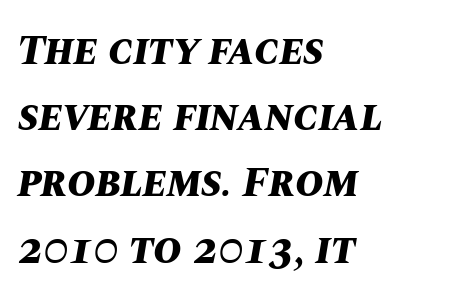
{"italic": "yes", "lean": "right", "slant_degrees": 10, "bold": "yes", "weight": "bold", "width": "normal", "stroke_contrast": "medium", "x_height": "large", "monospaced": "no", "underline": "no", "align": "left", "line_spacing": "normal", "line_spacing_ratio": 1.54, "letter_spacing": "normal", "letter_spacing_em": 0.0, "glyph_px": 43}
